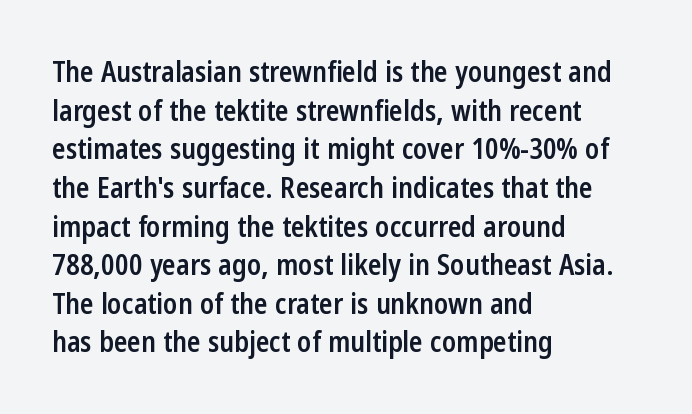
Left-aligned paragraph, ragged on the right. The letters stand straight up with perfectly vertical stems. Characters follow at the spacing the type designer built in. Looks like regular typesetting: each glyph gets only the width it needs. Whoever set this chose a conventional vertical rhythm.
